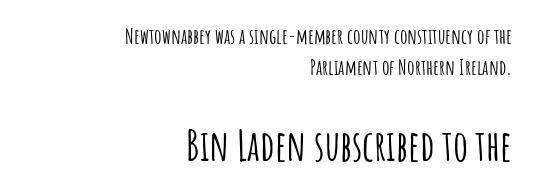
{"serif": "no", "italic": "no", "width": "condensed", "stroke_contrast": "low", "x_height": "large", "monospaced": "no", "underline": "no", "align": "right", "line_spacing": "normal", "line_spacing_ratio": 1.49, "letter_spacing": "normal", "letter_spacing_em": 0.0, "larger_block": "second", "size_ratio": 2.0, "glyph_px": 42}
